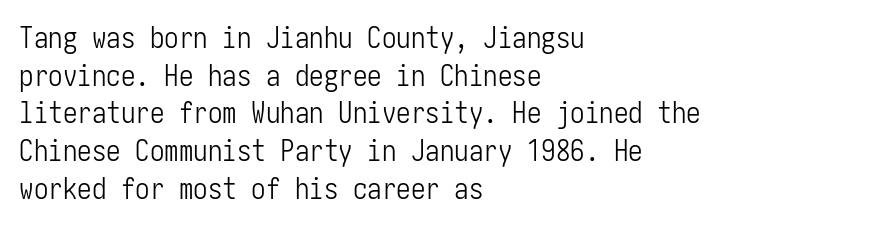
Q: Is the text bold? A: No.
Q: Is the text italic (slanted)? A: No, it is upright.
Q: Is the typeface a serif or a sans-serif typeface? A: Sans-serif.
Q: Is the text underlined? A: No.
Q: How is the paragraph aligned? A: Left-aligned.
Q: Is the spacing between letters normal or unusually wide? A: Normal.
Q: Is the spacing between lines tight, normal or loose? A: Normal.
Q: Width (condensed, normal, or wide)? A: Condensed.
Q: Stroke contrast? A: Low.
Q: x-height? A: Medium.
